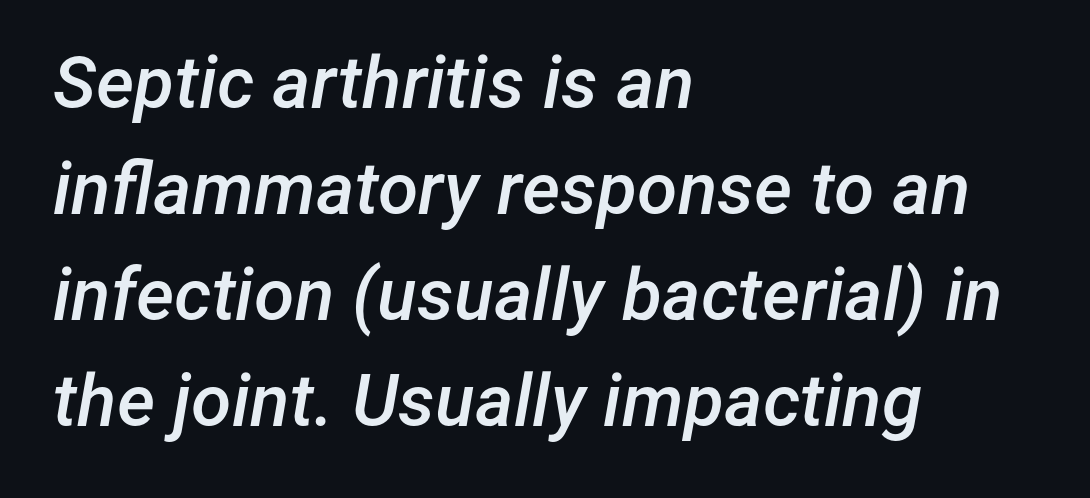
Q: Is the text bold? A: Semi-bold.
Q: Is the text italic (slanted)? A: Yes, it leans right by about 12 degrees.
Q: Is the text underlined? A: No.
Q: How is the paragraph aligned? A: Left-aligned.
Q: Is the spacing between letters normal or unusually wide? A: Normal.
Q: Is the spacing between lines tight, normal or loose? A: Normal.
Q: Width (condensed, normal, or wide)? A: Normal.
Q: Stroke contrast? A: Low.
Q: x-height? A: Medium.
Q: Monospaced? A: No.
